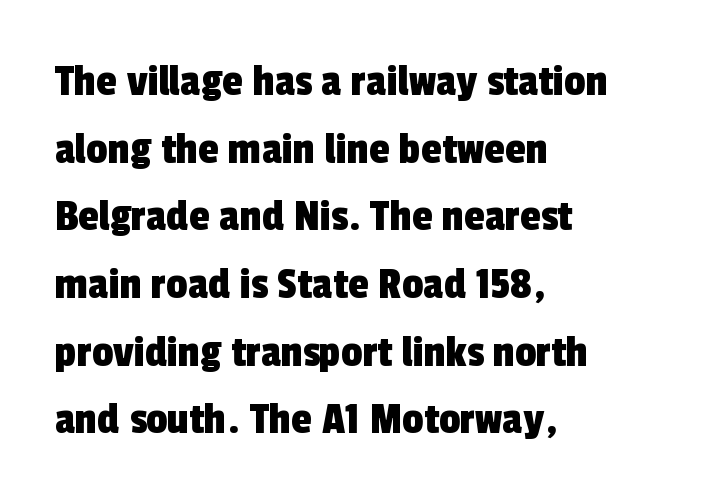
{"serif": "no", "width": "condensed", "x_height": "medium", "monospaced": "no", "underline": "no", "align": "left", "line_spacing": "normal", "line_spacing_ratio": 1.44, "letter_spacing": "normal", "letter_spacing_em": 0.0, "glyph_px": 47}
